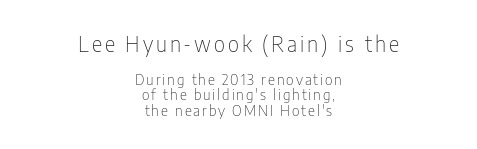
Quick note: interline space is minimal. In this sample the first text group is rendered at the bigger scale. A centered setting, common on invitations and titles, is used for this passage. The font is comparable to plain body text, perhaps lighter. The zone under the glyphs is completely vacant.
